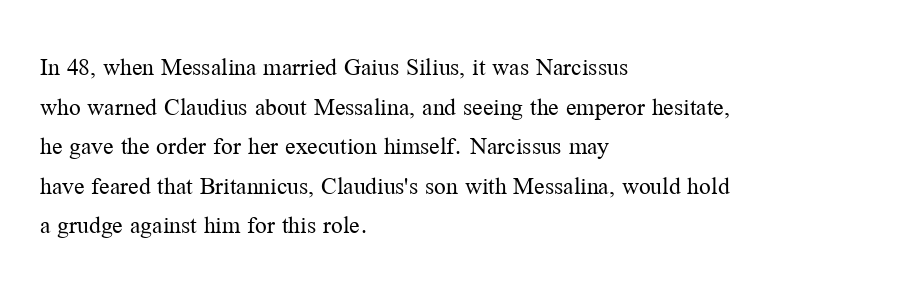
The image shows 26 px text type, upright; set left-aligned, normal line spacing (1.52x), normal letter spacing, not underlined.
